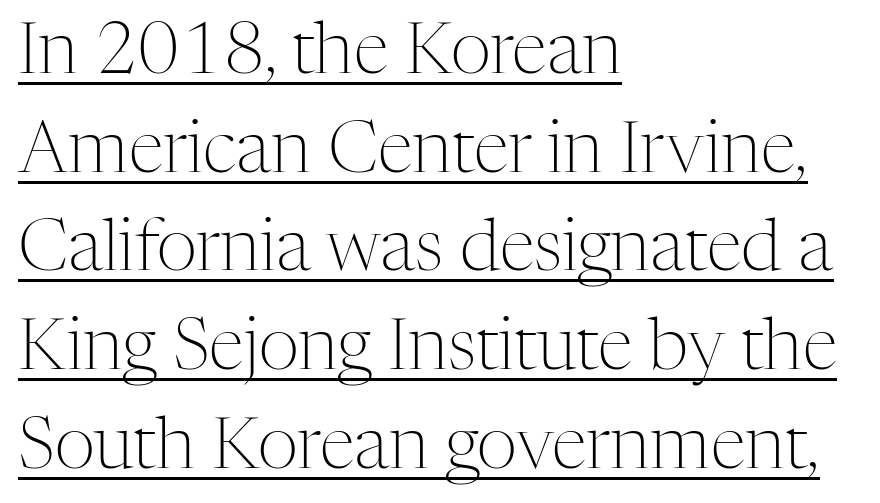
Q: Is the text bold? A: No.
Q: Is the text italic (slanted)? A: No, it is upright.
Q: Is the typeface a serif or a sans-serif typeface? A: Serif.
Q: Is the text underlined? A: Yes.
Q: How is the paragraph aligned? A: Left-aligned.
Q: Is the spacing between letters normal or unusually wide? A: Normal.
Q: Is the spacing between lines tight, normal or loose? A: Normal.
Q: Width (condensed, normal, or wide)? A: Normal.
Q: Stroke contrast? A: Medium.
Q: x-height? A: Medium.
Q: Monospaced? A: No.
